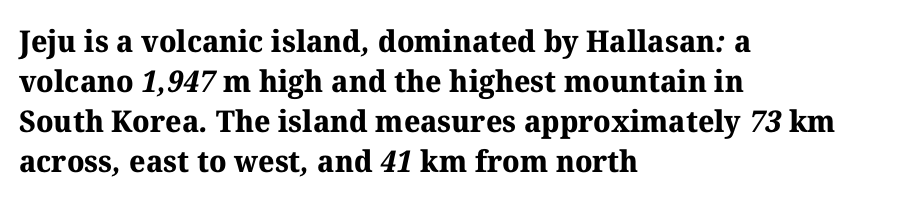
The image shows 30 px bold serif type; set left-aligned, normal line spacing (1.33x), normal letter spacing, not underlined; medium stroke contrast and a medium x-height.
